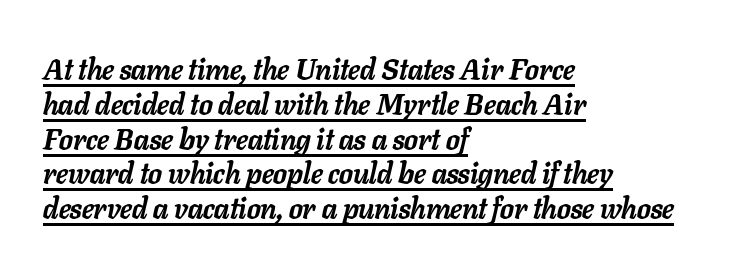
Q: Is the text bold? A: Yes.
Q: Is the text italic (slanted)? A: Yes, it leans right by about 11 degrees.
Q: Is the text underlined? A: Yes.
Q: How is the paragraph aligned? A: Left-aligned.
Q: Is the spacing between letters normal or unusually wide? A: Normal.
Q: Width (condensed, normal, or wide)? A: Normal.
Q: Stroke contrast? A: Low.
Q: x-height? A: Medium.
Q: Monospaced? A: No.
